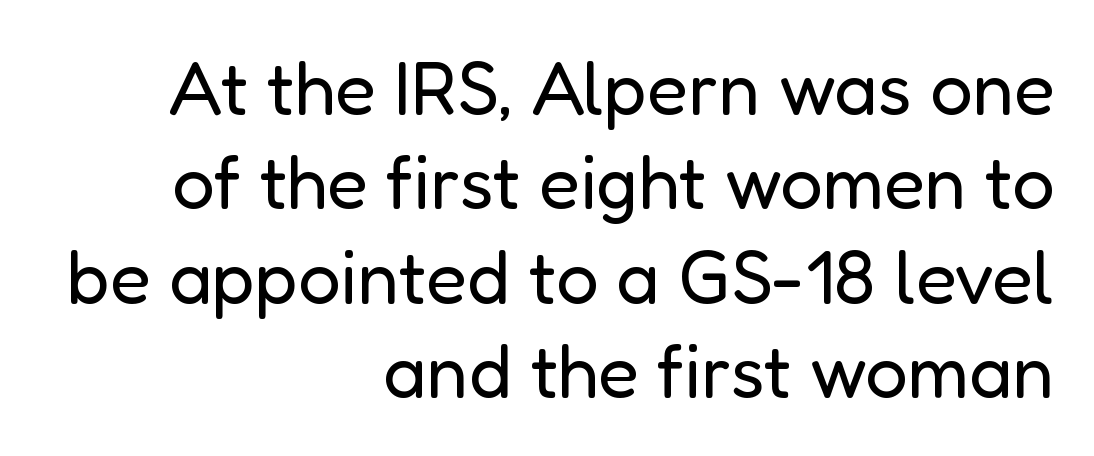
{"serif": "no", "italic": "no", "bold": "no", "weight": "regular", "width": "normal", "stroke_contrast": "low", "x_height": "medium", "monospaced": "no", "underline": "no", "align": "right", "line_spacing": "normal", "line_spacing_ratio": 1.26, "letter_spacing": "normal", "letter_spacing_em": 0.0, "glyph_px": 75}
